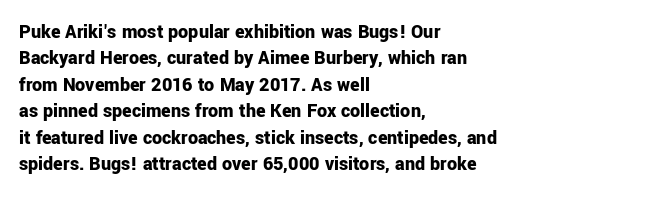
Q: Is the text bold? A: Yes.
Q: Is the text italic (slanted)? A: No, it is upright.
Q: Is the text underlined? A: No.
Q: How is the paragraph aligned? A: Left-aligned.
Q: Is the spacing between letters normal or unusually wide? A: Normal.
Q: Is the spacing between lines tight, normal or loose? A: Normal.
